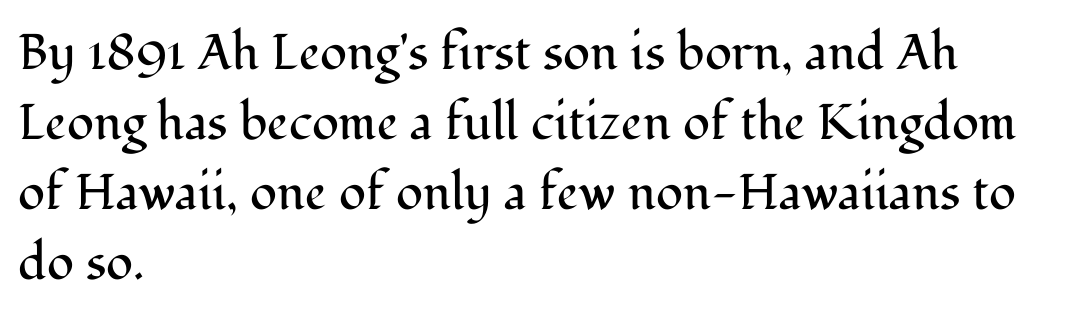
The image shows 50 px regular-weight serif type, upright; set left-aligned, normal line spacing (1.4x), normal letter spacing, not underlined; medium stroke contrast and a medium x-height.
